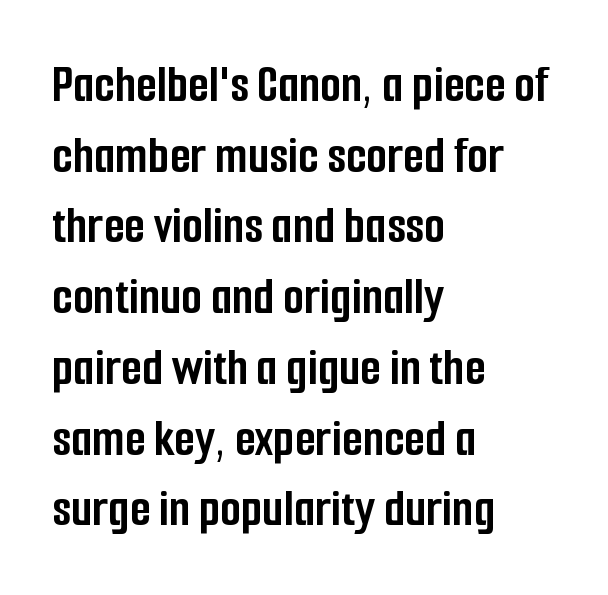
{"serif": "no", "italic": "no", "bold": "yes", "weight": "semibold", "width": "condensed", "stroke_contrast": "low", "x_height": "medium", "monospaced": "no", "underline": "no", "align": "left", "line_spacing": "normal", "line_spacing_ratio": 1.31, "letter_spacing": "normal", "letter_spacing_em": 0.0, "glyph_px": 54}
